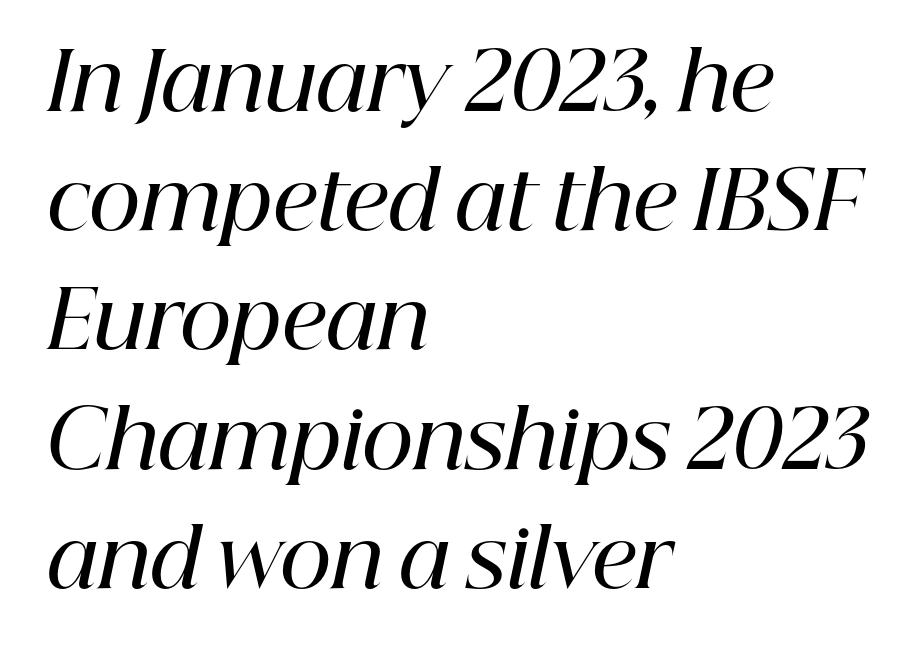
{"serif": "yes", "italic": "yes", "lean": "right", "slant_degrees": 12, "bold": "semi", "weight": "semibold", "width": "normal", "stroke_contrast": "high", "x_height": "medium", "monospaced": "no", "underline": "no", "align": "left", "line_spacing": "normal", "line_spacing_ratio": 1.49, "letter_spacing": "normal", "letter_spacing_em": 0.0, "glyph_px": 80}
